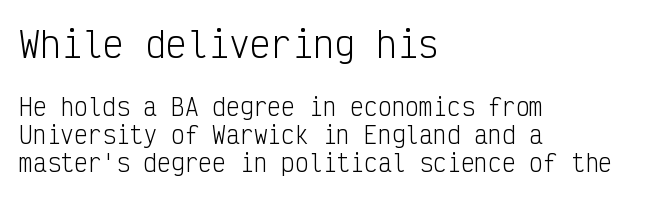
Nope, no serifs anywhere on these letters. Line starts are locked; line ends wander. The letters march in equal steps, a hallmark of fixed-pitch type. Short note: letters normally spaced. It's the straight-up-and-down kind of type. The cut favours lightness, reaching ordinary text weight at its darkest.
